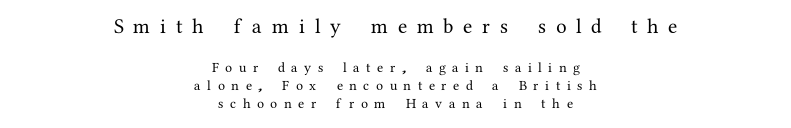
Glance below the letters and you will spot only blank space. Look at the glyph heights: the upper group is clearly the bigger setting. Summary of vertical rhythm: regular, with standard interline spacing. Posture: upright roman.
